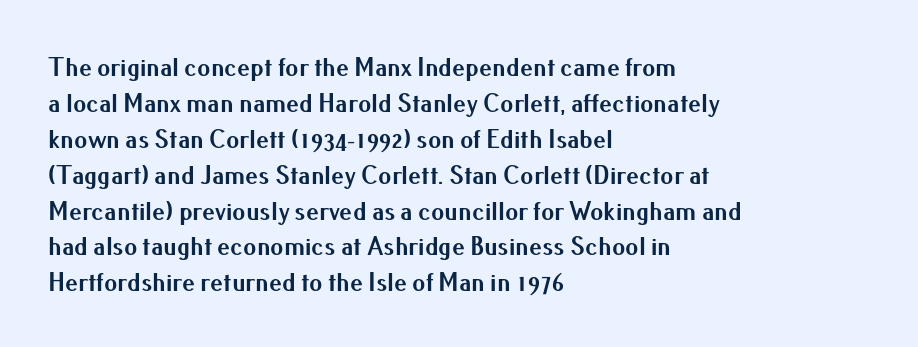
Weight: bold. Inter-character spacing is left at the font's built-in metrics. Check the space under the baseline: it is left empty. These lines sit exactly where default settings would place them. Compared with a centered layout, this one pins lines to the left instead.
